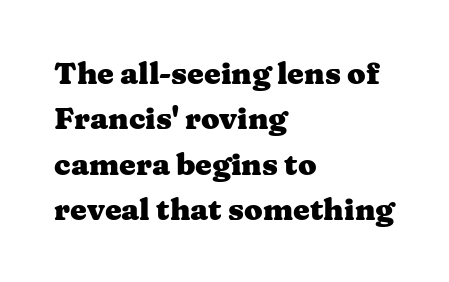
The image shows 30 px heavy, wide serif type, upright; set left-aligned, normal line spacing (1.51x), normal letter spacing, not underlined; medium stroke contrast and a medium x-height.
